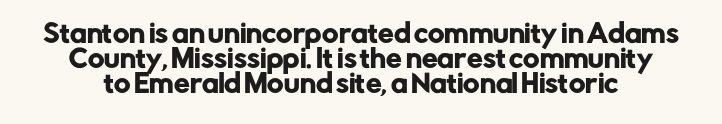
The gap between lines stays unmarked. Ordinary non-slanted type is in use. If you measured baseline to baseline, you'd find a short distance. Tracking here is standard; glyphs follow each other at the usual distance.
